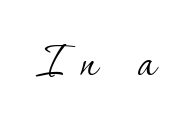
Q: Is the text bold? A: No.
Q: Is the text italic (slanted)? A: Yes.
Q: Is the typeface a serif or a sans-serif typeface? A: Serif.
Q: Is the text underlined? A: No.
Q: Is the spacing between letters normal or unusually wide? A: Unusually wide.
Q: Width (condensed, normal, or wide)? A: Normal.
Q: Stroke contrast? A: Low.
Q: x-height? A: Small.
Q: Monospaced? A: No.
